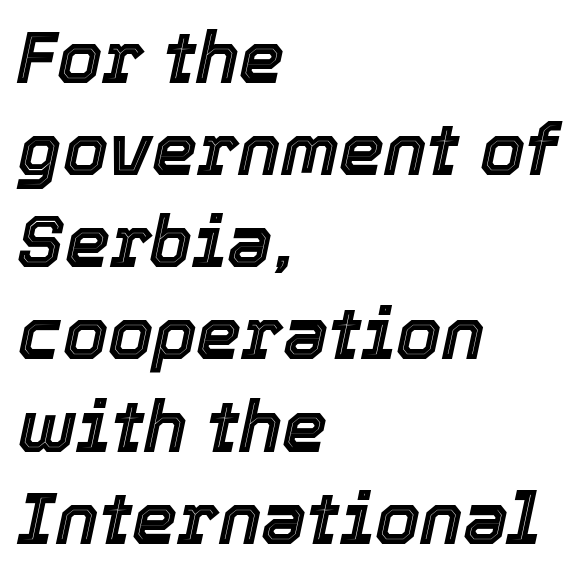
{"italic": "yes", "lean": "right", "slant_degrees": 12, "width": "normal", "x_height": "medium", "monospaced": "no", "underline": "no", "align": "left", "line_spacing": "normal", "line_spacing_ratio": 1.28, "letter_spacing": "normal", "letter_spacing_em": 0.0, "glyph_px": 72}
